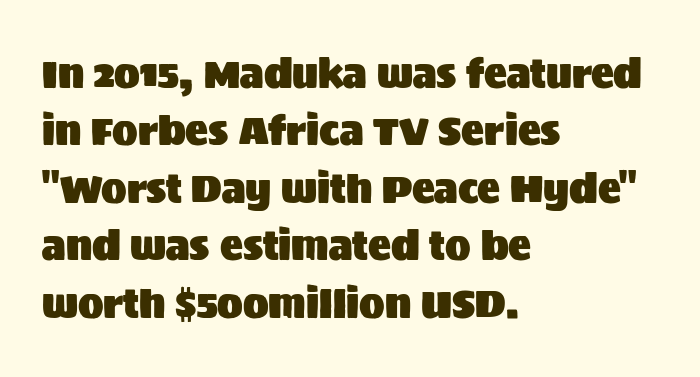
Q: Is the text italic (slanted)? A: No, it is upright.
Q: Is the typeface a serif or a sans-serif typeface? A: Sans-serif.
Q: Is the text underlined? A: No.
Q: How is the paragraph aligned? A: Left-aligned.
Q: Is the spacing between letters normal or unusually wide? A: Normal.
Q: Is the spacing between lines tight, normal or loose? A: Normal.
Q: Width (condensed, normal, or wide)? A: Normal.
Q: Stroke contrast? A: Medium.
Q: x-height? A: Large.
Q: Monospaced? A: No.
